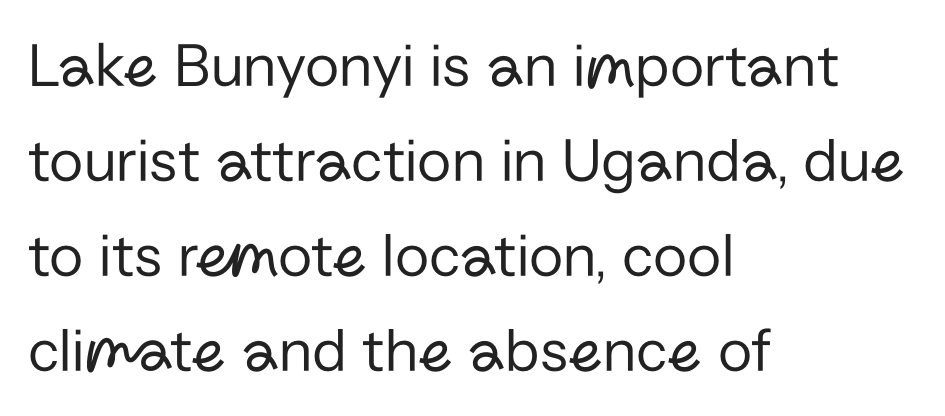
The image shows 63 px regular-weight sans-serif type, upright; set left-aligned, normal line spacing (1.51x), normal letter spacing, not underlined; low stroke contrast and a medium x-height.
